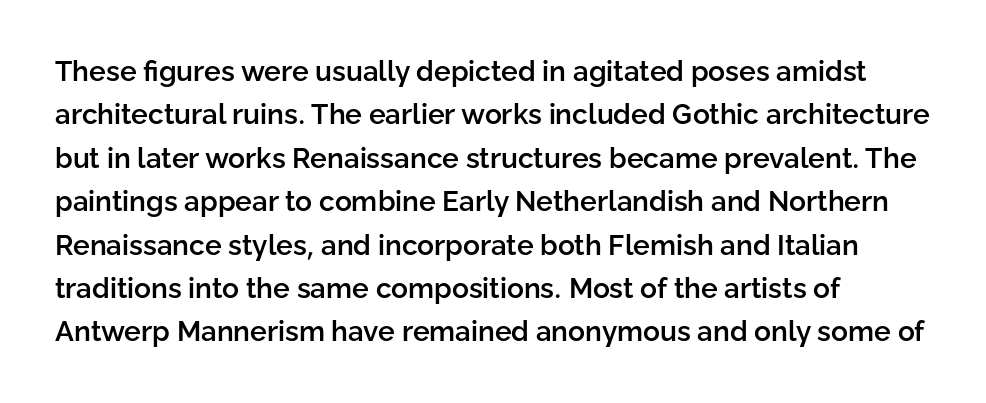
This sample uses an upright cut, with every glyph sitting square on the baseline. Regular leading. Proportional: the letters do not fall into vertical columns. Its strokes are somewhat broadened, the hallmark of semibold type.
